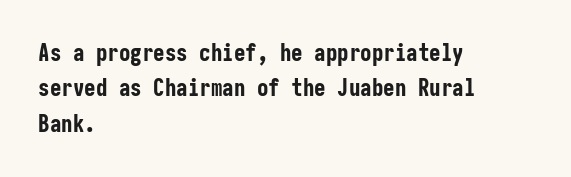
Q: Is the text bold? A: Yes.
Q: Is the text italic (slanted)? A: No, it is upright.
Q: Is the text underlined? A: No.
Q: How is the paragraph aligned? A: Left-aligned.
Q: Is the spacing between letters normal or unusually wide? A: Normal.
Q: Is the spacing between lines tight, normal or loose? A: Normal.
